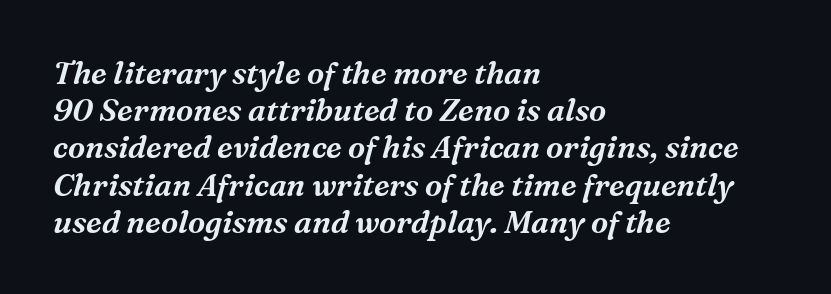
Is this a fixed-width face? No — the glyphs have proportional, varying widths. Where is the straight margin? On the left. The typography opts for an oblique posture over an upright one. Words float on clear page, feet unadorned. Short note: letters normally spaced.
